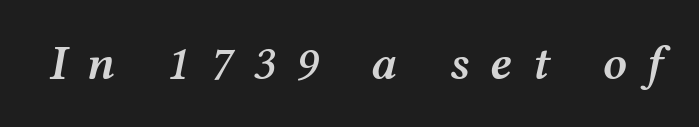
{"italic": "yes", "lean": "right", "slant_degrees": 12, "bold": "semi", "weight": "semibold", "width": "wide", "stroke_contrast": "medium", "x_height": "medium", "monospaced": "no", "underline": "no", "letter_spacing": "wide", "letter_spacing_em": 0.42, "glyph_px": 48}
